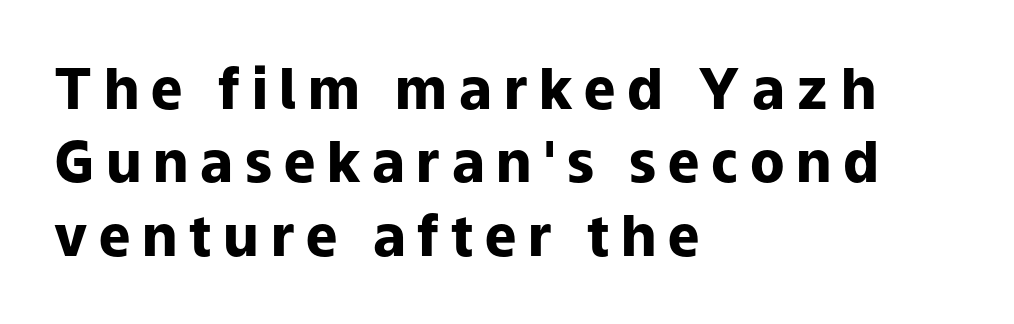
{"serif": "no", "italic": "no", "bold": "yes", "weight": "heavy", "width": "normal", "stroke_contrast": "low", "x_height": "medium", "monospaced": "no", "underline": "no", "align": "left", "line_spacing": "normal", "line_spacing_ratio": 1.31, "letter_spacing": "wide", "letter_spacing_em": 0.21, "glyph_px": 56}
